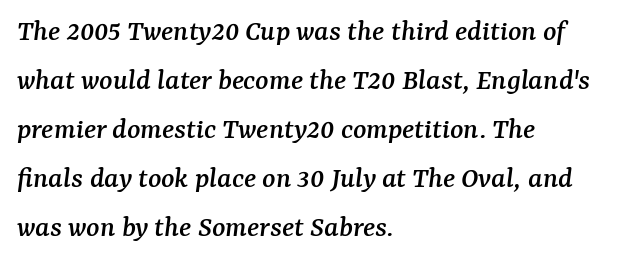
Proportional: the letters do not fall into vertical columns. Would a proofreader flag this as italicized? Yes. Glance below the letters and you will spot only blank space. Is the letter spacing exaggerated? No — it looks like the ordinary default.
